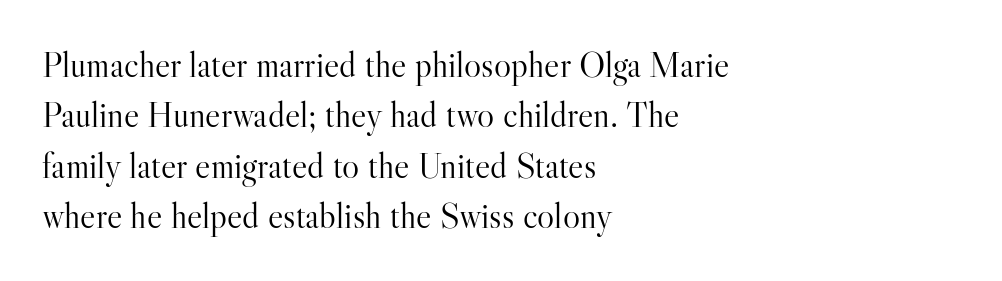
The image shows 36 px light serif type, upright; set left-aligned, normal line spacing (1.4x), normal letter spacing, not underlined; high stroke contrast and a small x-height.
